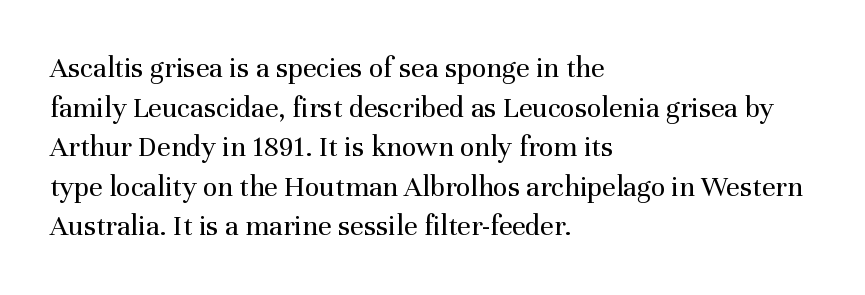
Q: Is the text bold? A: No.
Q: Is the text italic (slanted)? A: No, it is upright.
Q: Is the typeface a serif or a sans-serif typeface? A: Serif.
Q: Is the text underlined? A: No.
Q: How is the paragraph aligned? A: Left-aligned.
Q: Is the spacing between letters normal or unusually wide? A: Normal.
Q: Is the spacing between lines tight, normal or loose? A: Normal.
Q: Width (condensed, normal, or wide)? A: Normal.
Q: Stroke contrast? A: Medium.
Q: x-height? A: Medium.
Q: Monospaced? A: No.
